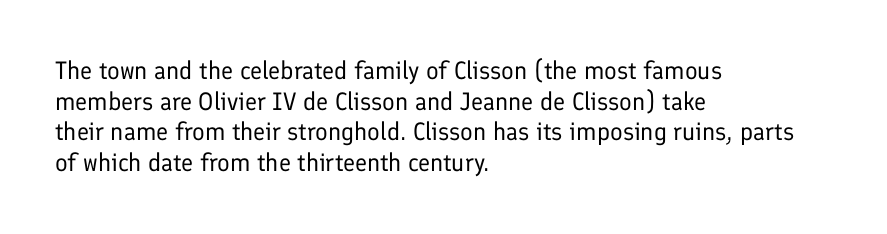
Q: Is the text bold? A: No.
Q: Is the text italic (slanted)? A: No, it is upright.
Q: Is the text underlined? A: No.
Q: How is the paragraph aligned? A: Left-aligned.
Q: Is the spacing between letters normal or unusually wide? A: Normal.
